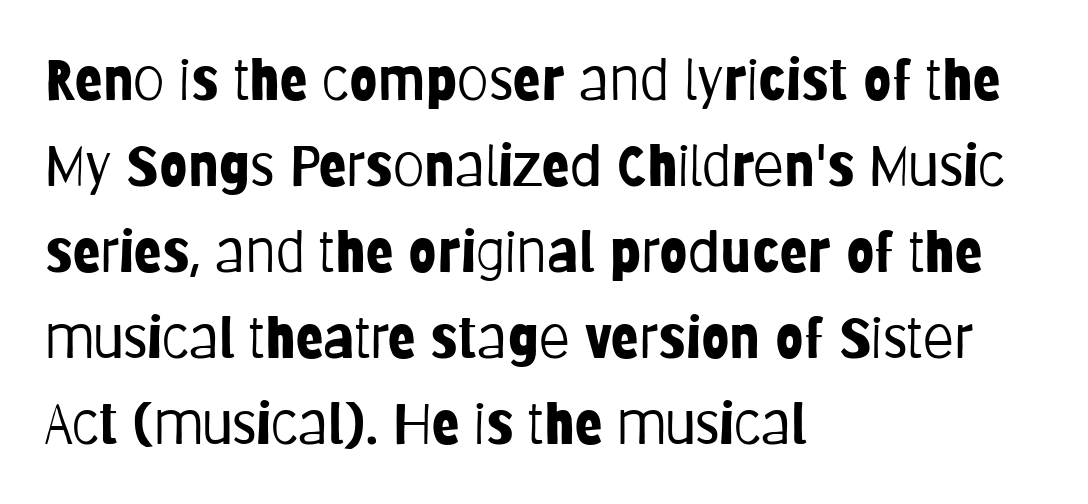
The image shows 57 px light, condensed sans-serif type, upright; set left-aligned, normal line spacing (1.51x), normal letter spacing, not underlined; low stroke contrast and a large x-height.
